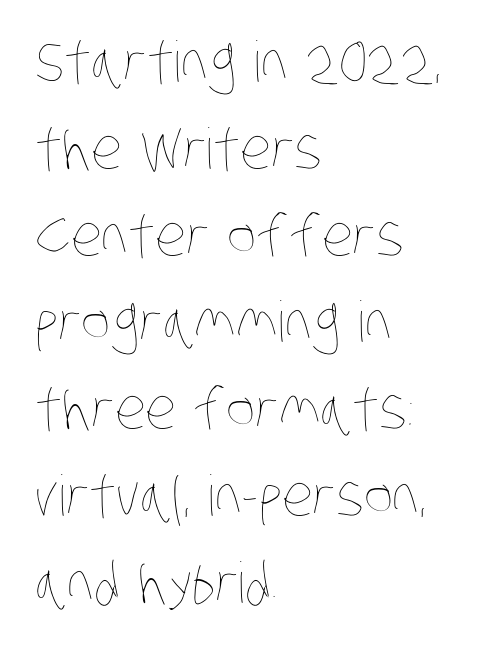
Each letter keeps its own natural width here, so spacing adapts to shape. Typeset ragged right — the left edge is the straight one. On a weight scale, this lands at 450 or below. No extra tracking has been applied to these lines. Each new line begins a customary step beneath the previous one.
